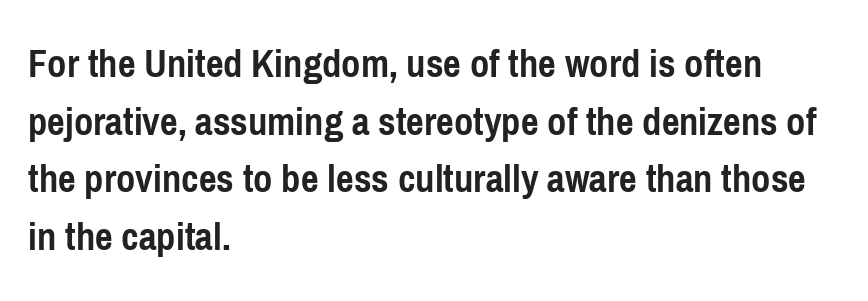
Q: Is the text bold? A: Yes.
Q: Is the text italic (slanted)? A: No, it is upright.
Q: Is the typeface a serif or a sans-serif typeface? A: Sans-serif.
Q: Is the text underlined? A: No.
Q: How is the paragraph aligned? A: Left-aligned.
Q: Is the spacing between letters normal or unusually wide? A: Normal.
Q: Is the spacing between lines tight, normal or loose? A: Normal.
Q: Width (condensed, normal, or wide)? A: Condensed.
Q: Stroke contrast? A: Low.
Q: x-height? A: Medium.
Q: Monospaced? A: No.
